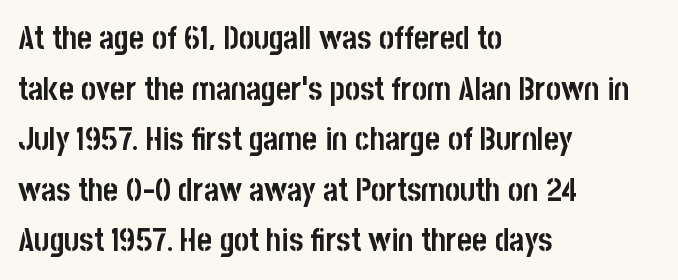
This sample is left-justified, so line endings fall wherever the words run out. Proportional: the letters do not fall into vertical columns. Typesetter's note: full bold, strokes at maximum text heaviness. Does the lettering tilt? It doesn't — this is upright.
